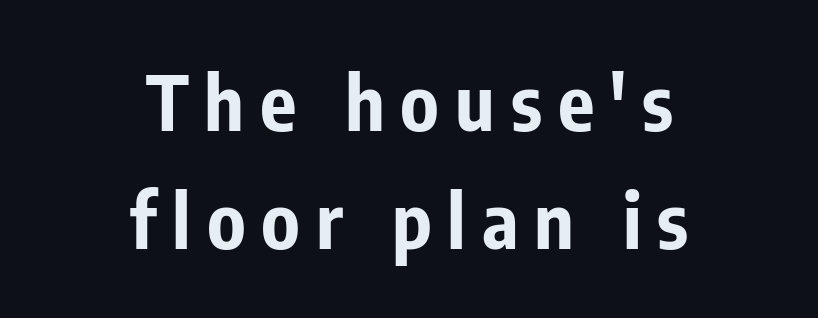
{"serif": "no", "italic": "no", "bold": "yes", "weight": "bold", "width": "condensed", "stroke_contrast": "low", "x_height": "medium", "monospaced": "no", "underline": "no", "align": "center", "line_spacing": "normal", "line_spacing_ratio": 1.55, "letter_spacing": "wide", "letter_spacing_em": 0.21, "glyph_px": 76}
